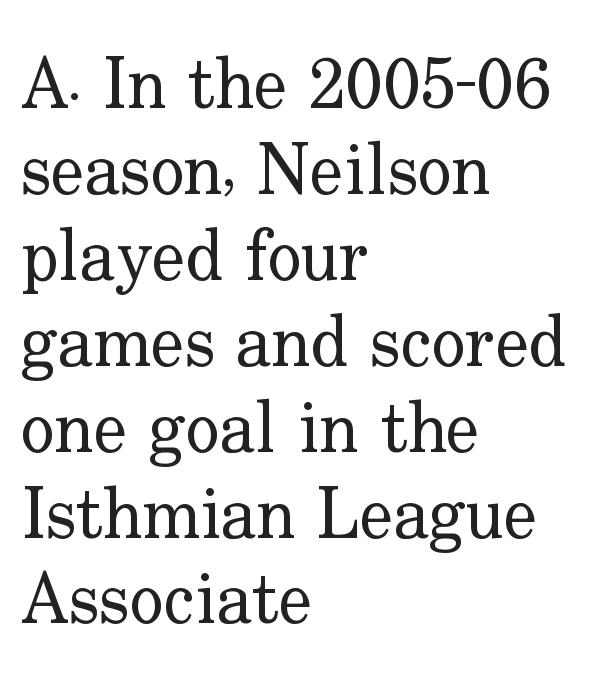
The image shows 71 px regular-weight serif type, upright; set left-aligned, line spacing 1.21x, normal letter spacing, not underlined; low stroke contrast and a small x-height.
